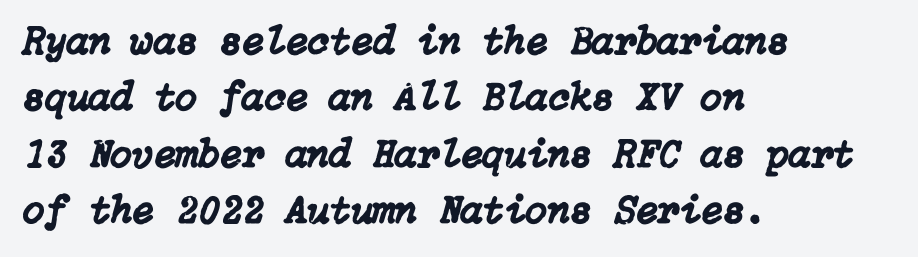
{"italic": "yes", "lean": "right", "slant_degrees": 15, "width": "normal", "stroke_contrast": "low", "x_height": "medium", "underline": "no", "align": "left", "line_spacing": "normal", "line_spacing_ratio": 1.41, "letter_spacing": "normal", "letter_spacing_em": 0.0, "glyph_px": 40}
